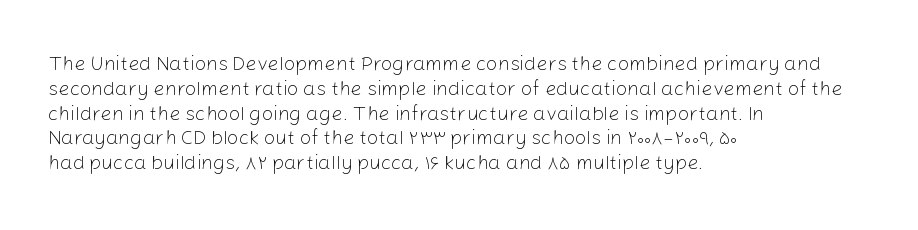
Q: Is the text bold? A: No.
Q: Is the text italic (slanted)? A: No, it is upright.
Q: Is the text underlined? A: No.
Q: How is the paragraph aligned? A: Left-aligned.
Q: Is the spacing between letters normal or unusually wide? A: Normal.
